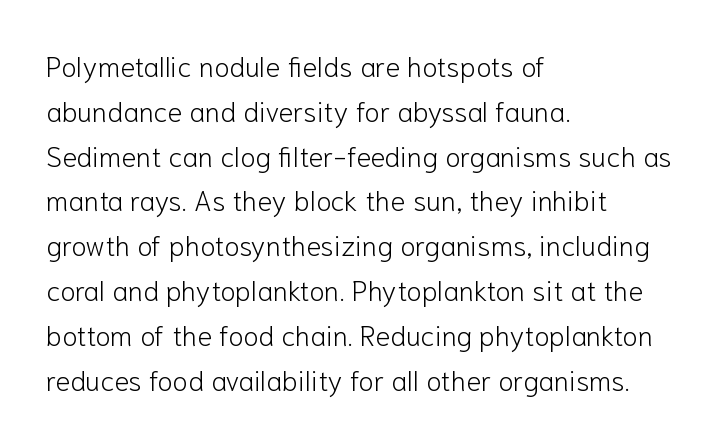
Look at the tracking — it's just the regular setting, nothing added. This reads as an unemphasized weight, regular at the heaviest. Nothing sits at the stroke ends, so this counts as sans-serif. The space directly below the letters is spotless.
